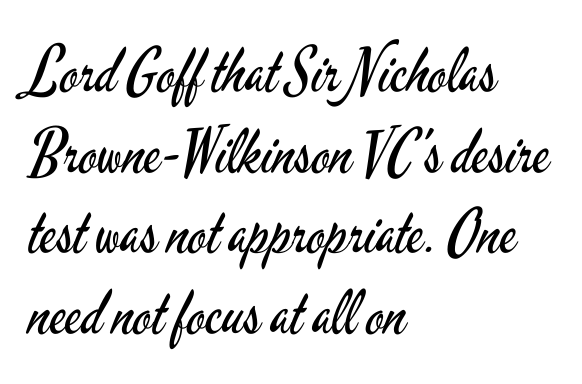
Rule under the text: the space is simply empty. Interline gaps are of average width in this sample. The type is set solid horizontally, with unmodified tracking. The text block is weighted toward the left margin, trailing off unevenly rightward. Ink coverage per letter is moderate at most.
